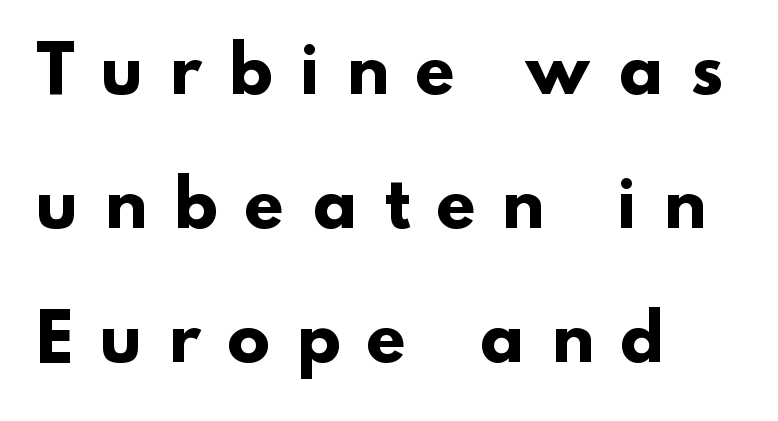
Words float on clear page, feet unadorned. There is plenty of visible air inserted between adjacent glyphs. Stroke thickness is high; the sample reads as a true bold. Every row of glyphs begins at an identical x-position on the left.
